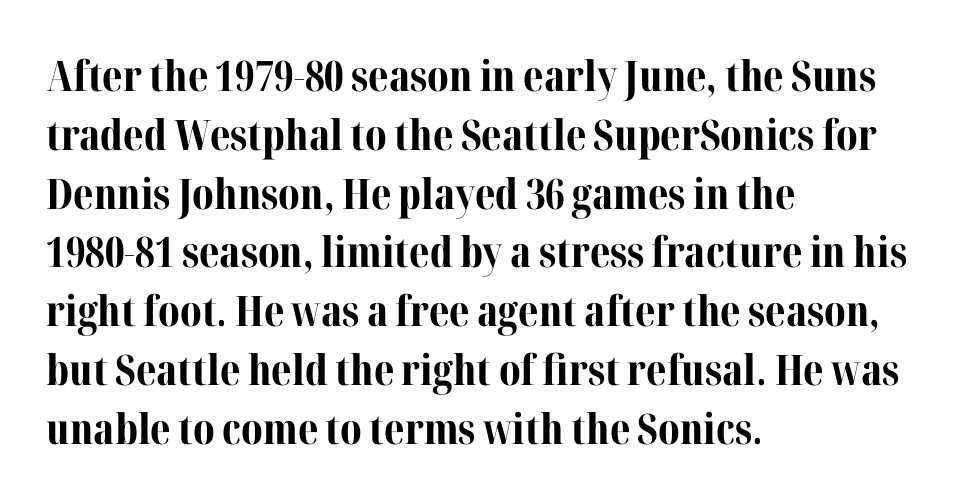
The image shows 42 px bold serif type, upright; set left-aligned, normal line spacing (1.4x), normal letter spacing, not underlined; medium stroke contrast and a medium x-height.
